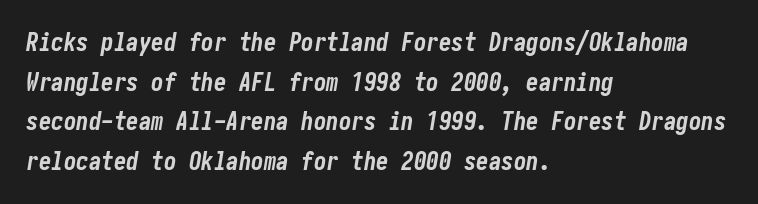
{"italic": "yes", "lean": "right", "slant_degrees": 10, "bold": "yes", "underline": "no", "align": "left", "line_spacing": "normal", "line_spacing_ratio": 1.59, "letter_spacing": "normal", "letter_spacing_em": 0.0, "glyph_px": 25}
